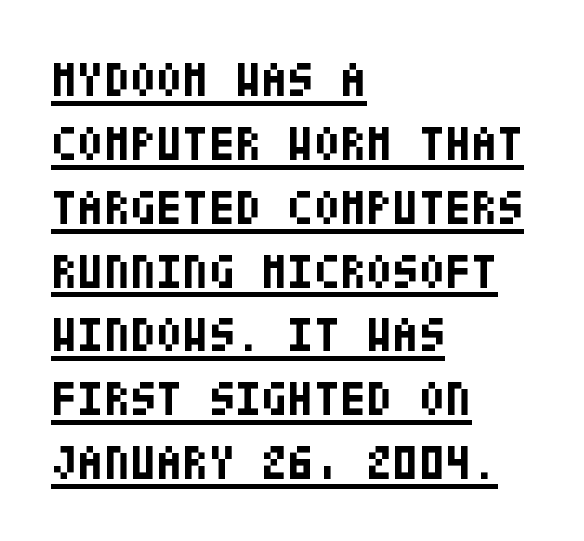
The image shows 48 px bold, condensed sans-serif type, upright; set left-aligned, normal line spacing (1.33x), normal letter spacing, underlined; low stroke contrast and a large x-height.
